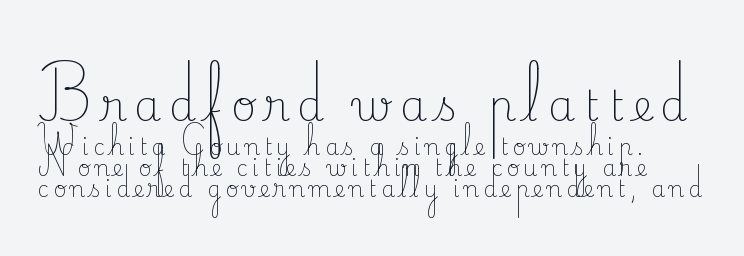
{"serif": "yes", "italic": "no", "bold": "no", "weight": "light", "width": "normal", "stroke_contrast": "low", "x_height": "small", "monospaced": "no", "underline": "no", "line_spacing": "tight", "line_spacing_ratio": 0.95, "larger_block": "first", "size_ratio": 1.95, "glyph_px": 43}
